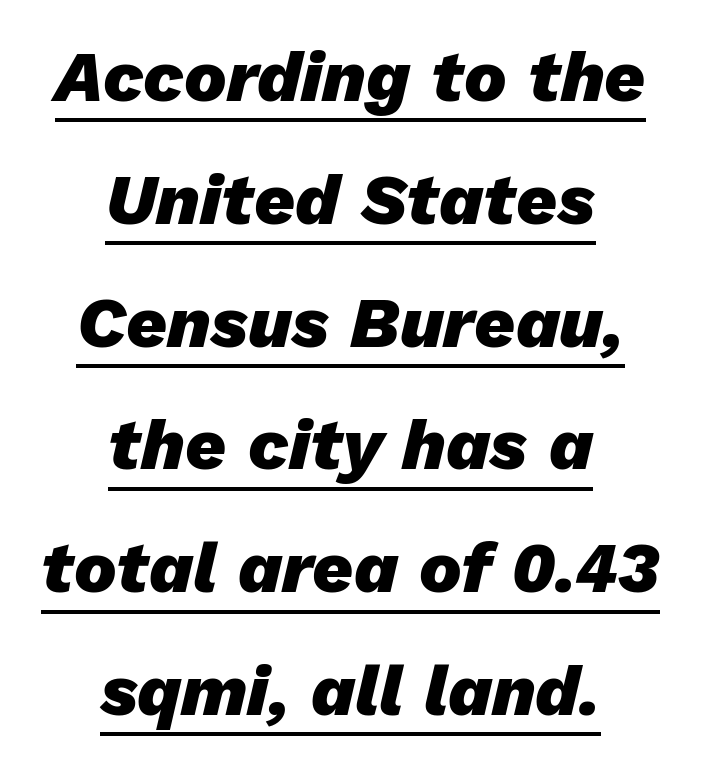
Q: Is the text bold? A: Yes.
Q: Is the text italic (slanted)? A: Yes, it leans right by about 13 degrees.
Q: Is the text underlined? A: Yes.
Q: How is the paragraph aligned? A: Centered.
Q: Is the spacing between letters normal or unusually wide? A: Normal.
Q: Width (condensed, normal, or wide)? A: Normal.
Q: Stroke contrast? A: Low.
Q: x-height? A: Medium.
Q: Monospaced? A: No.
